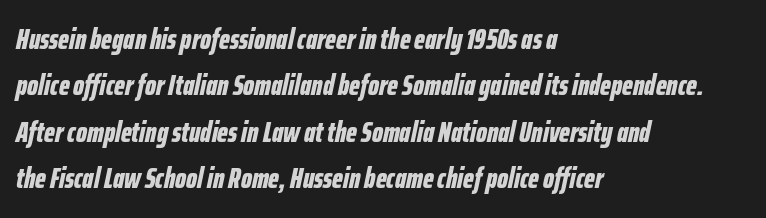
The image shows 29 px bold, condensed type, italic (leaning right); set left-aligned, normal line spacing (1.6x), normal letter spacing, not underlined; low stroke contrast and a medium x-height.
